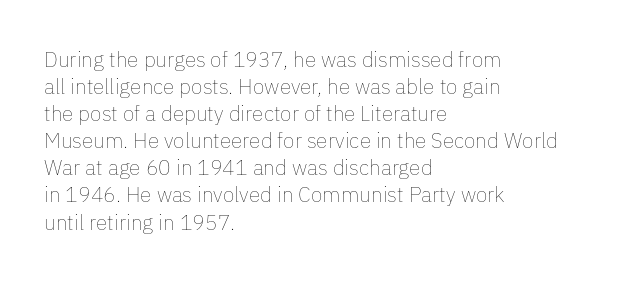
The image shows 21 px text type, upright; set left-aligned, normal line spacing (1.29x), normal letter spacing, not underlined.
